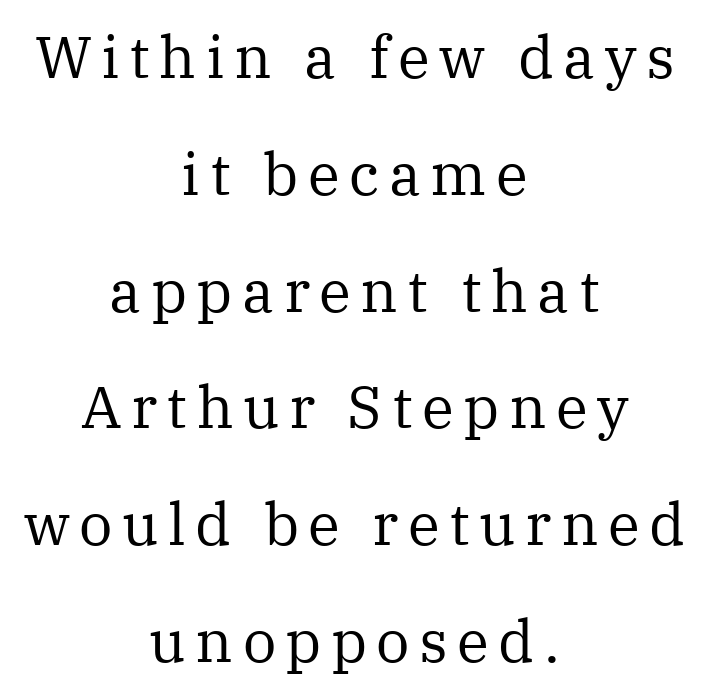
{"serif": "yes", "italic": "no", "bold": "no", "weight": "regular", "width": "normal", "stroke_contrast": "medium", "x_height": "medium", "monospaced": "no", "underline": "no", "align": "center", "line_spacing": "loose", "line_spacing_ratio": 1.98, "glyph_px": 59}
